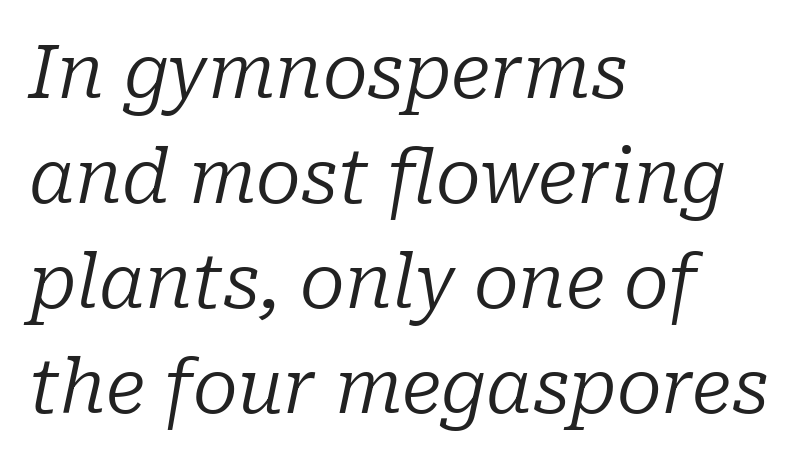
You can tell it's italic because the verticals aren't actually vertical. Vertical stems look standard width or narrower in stroke. Here the designer chose a conventional face with non-uniform glyph widths. Each line starts at the same left margin while the right side varies. Is this a sans? No — the strokes have serifs.
